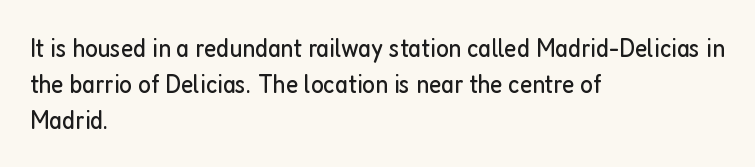
The image shows 27 px text type, upright; set left-aligned, normal line spacing (1.34x), normal letter spacing, not underlined.
